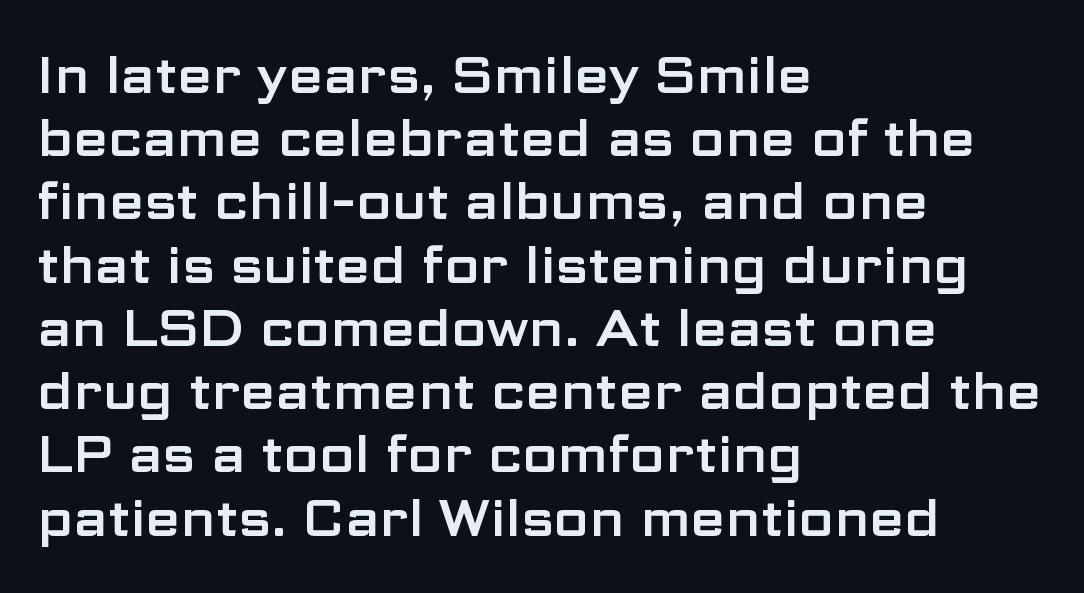
Type without underlining. Think of a printed novel: that variable character pitch is what you see here. The type sits square on the baseline with zero lean. Letter spacing: default. Teacher's note: observe the even left margin — that is flush-left alignment.
